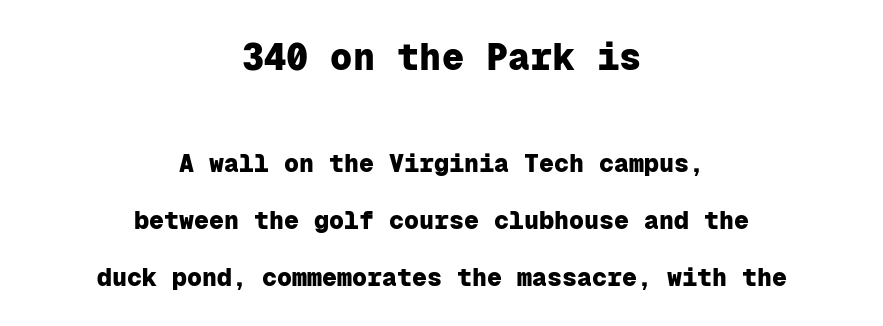
Glance below the letters and you will spot only blank space. Every row of glyphs is offset so its center matches the block's center. Airy leading. Plenty of ink on the page — the face is bold.
